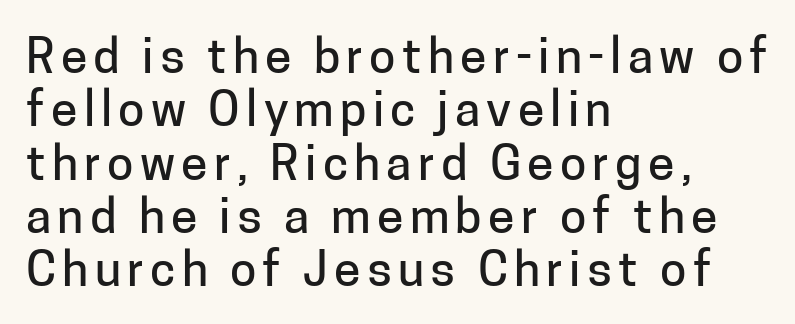
{"serif": "no", "italic": "no", "width": "normal", "stroke_contrast": "low", "x_height": "medium", "monospaced": "no", "underline": "no", "align": "left", "line_spacing": "tight", "line_spacing_ratio": 1.11, "glyph_px": 48}
